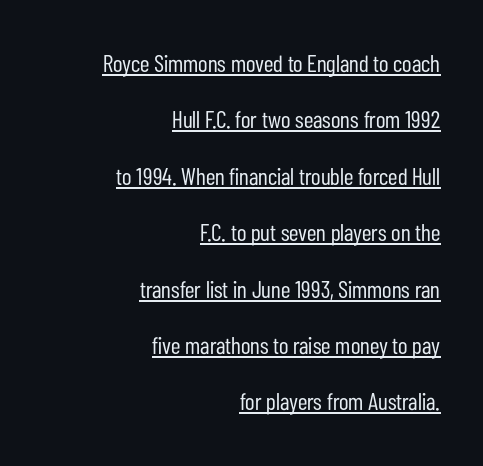
{"italic": "no", "bold": "no", "underline": "yes", "align": "right", "line_spacing": "loose", "line_spacing_ratio": 2.35, "letter_spacing": "normal", "letter_spacing_em": 0.0, "glyph_px": 24}
